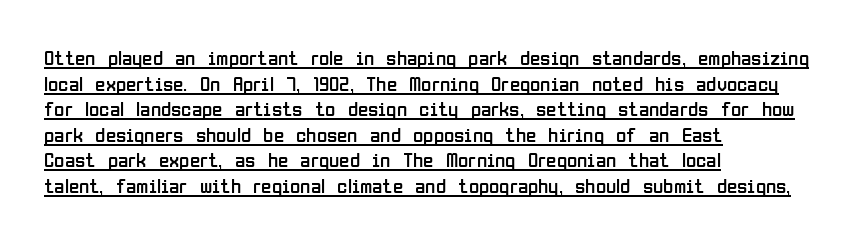
Weight: regular or lighter. The gaps between neighbouring characters are ordinary and unremarkable. Leftover space on each line is placed entirely after the last word. The specimen includes a rule beneath the text block's lines.
